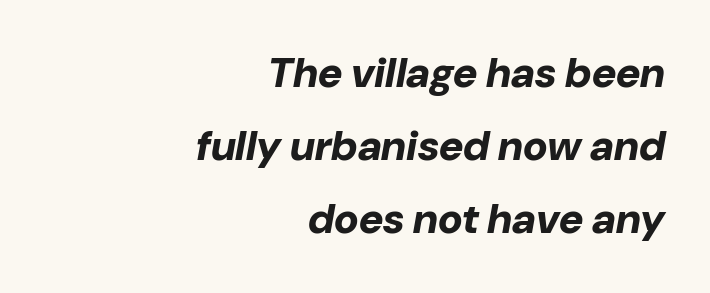
The image shows 42 px bold type, italic (leaning right); set right-aligned, line spacing 1.74x, normal letter spacing, not underlined; low stroke contrast and a medium x-height.
